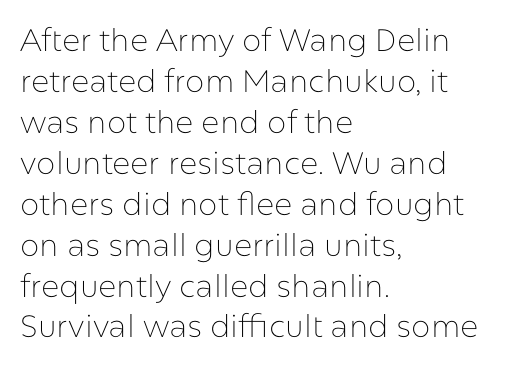
The passage shown has conventional tracking throughout. Clear beneath every line of the passage. Students, observe: this is what conventionally led text looks like. Italic: no, the glyphs are upright roman.
